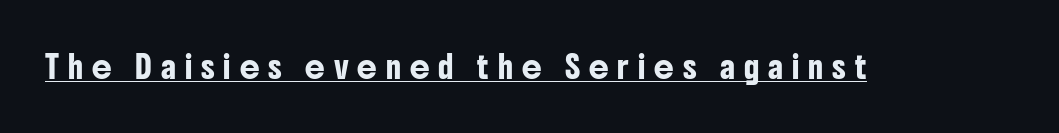
Q: Is the text italic (slanted)? A: No, it is upright.
Q: Is the text underlined? A: Yes.
Q: Is the spacing between letters normal or unusually wide? A: Unusually wide.
